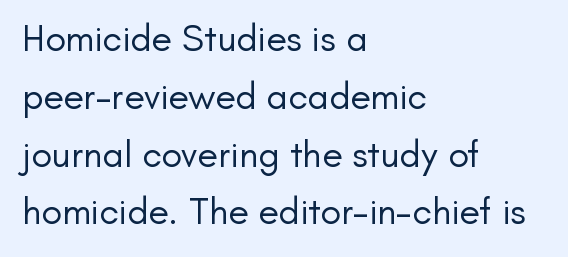
The image shows 38 px regular-weight sans-serif type, upright; set left-aligned, normal line spacing (1.52x), normal letter spacing, not underlined; low stroke contrast and a small x-height.
